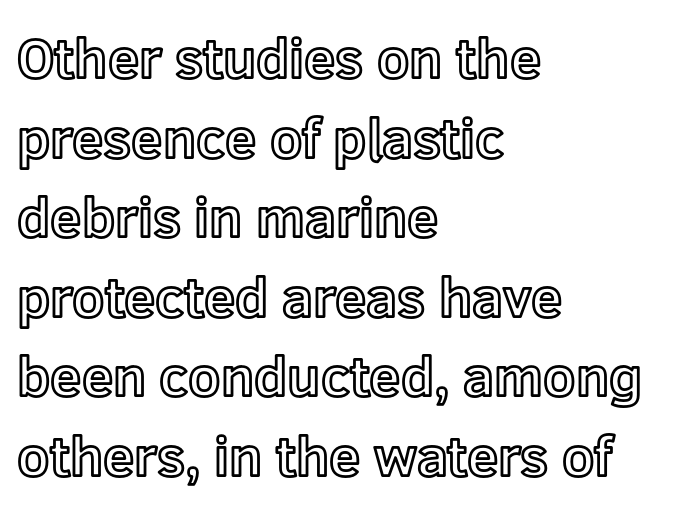
Which margin do the lines hug? The left one — the right edge is uneven. The type is set solid horizontally, with unmodified tracking. Ordinary non-slanted type is in use. The letters advance in unequal steps, a hallmark of proportional type.
